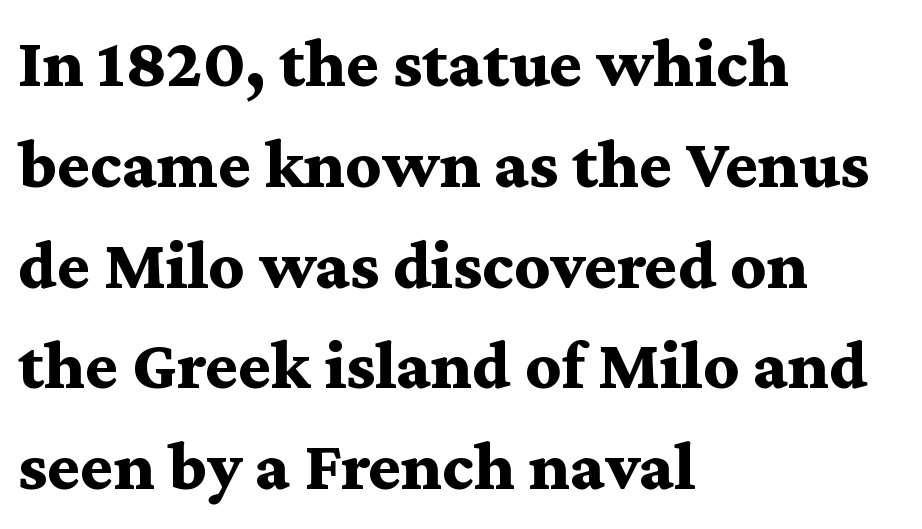
Q: Is the text bold? A: Yes.
Q: Is the text italic (slanted)? A: No, it is upright.
Q: Is the typeface a serif or a sans-serif typeface? A: Serif.
Q: Is the text underlined? A: No.
Q: How is the paragraph aligned? A: Left-aligned.
Q: Is the spacing between letters normal or unusually wide? A: Normal.
Q: Is the spacing between lines tight, normal or loose? A: Normal.
Q: Width (condensed, normal, or wide)? A: Wide.
Q: Stroke contrast? A: Medium.
Q: x-height? A: Medium.
Q: Monospaced? A: No.
